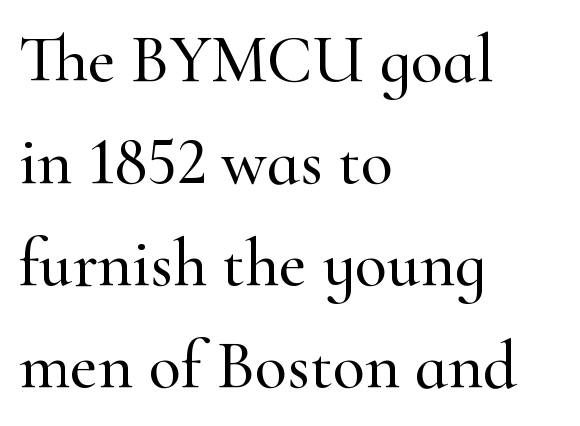
Looks like regular typesetting: each glyph gets only the width it needs. The passage is arranged the way most books set body copy — flush left. This rendering leaves character spacing at its baseline value. Reading down the column, the eye jumps a familiar distance to each next line. Every stem runs plumb, perpendicular to the baseline. Only glyphs here, with clear space below each row.
